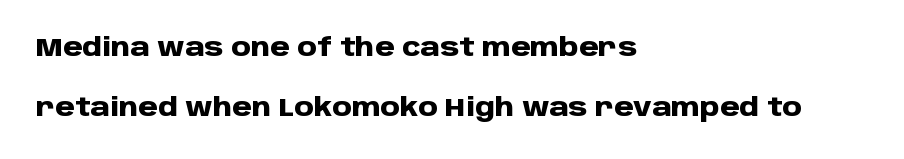
Pretty heavy lettering here — definitely bold. Anything drawn beneath the words? Only blank space. All the whitespace from short lines collects on the right. The gaps between neighbouring characters are ordinary and unremarkable. A roman cut, with each character standing at attention.
